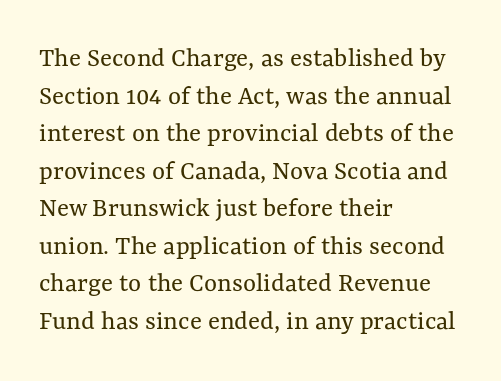
{"italic": "no", "bold": "no", "weight": "regular", "width": "normal", "stroke_contrast": "medium", "x_height": "medium", "monospaced": "no", "underline": "no", "align": "left", "line_spacing": "normal", "line_spacing_ratio": 1.34, "letter_spacing": "normal", "letter_spacing_em": 0.0, "glyph_px": 28}
